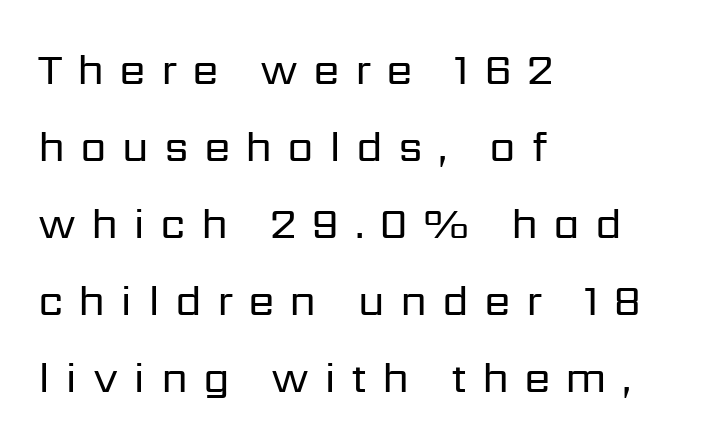
{"serif": "no", "italic": "no", "bold": "no", "weight": "regular", "width": "normal", "stroke_contrast": "low", "x_height": "medium", "monospaced": "no", "underline": "no", "align": "left", "line_spacing_ratio": 1.79, "letter_spacing": "wide", "letter_spacing_em": 0.35, "glyph_px": 43}
